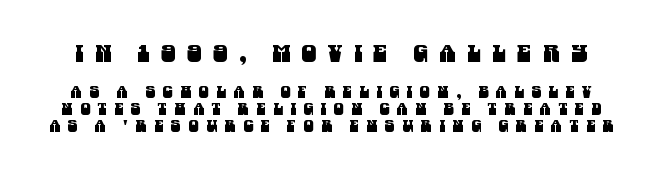
The image shows 24 px text type; set tight line spacing (1.07x), unusually wide letter spacing (+0.47 em), not underlined; the first (top) block is 1.5x larger.
